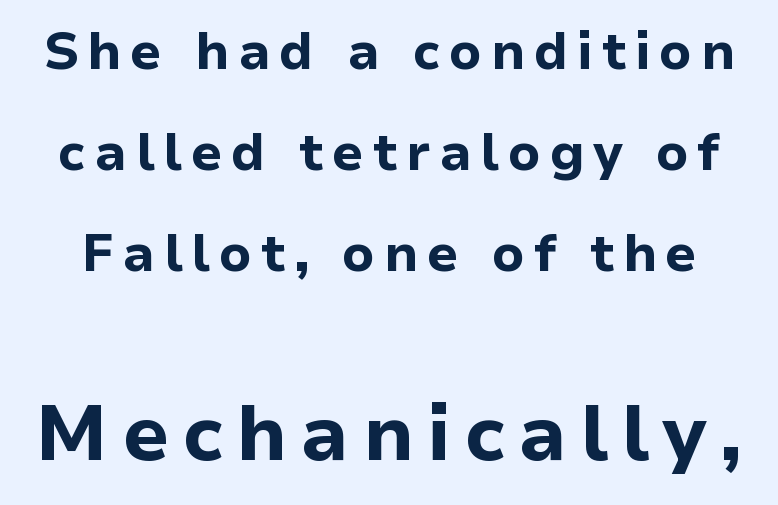
The image shows 78 px bold sans-serif type, upright; set loose line spacing (1.94x), not underlined; the second (bottom) block is 1.5x larger; low stroke contrast and a medium x-height.
